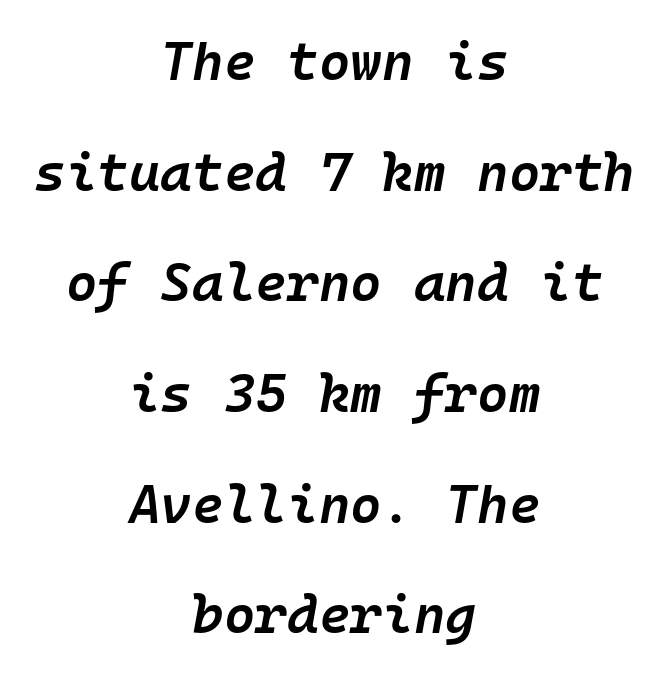
{"italic": "yes", "lean": "right", "slant_degrees": 10, "bold": "semi", "weight": "semibold", "width": "normal", "stroke_contrast": "low", "x_height": "medium", "monospaced": "yes", "underline": "no", "align": "center", "line_spacing": "loose", "line_spacing_ratio": 2.05, "letter_spacing": "normal", "letter_spacing_em": 0.0, "glyph_px": 54}
